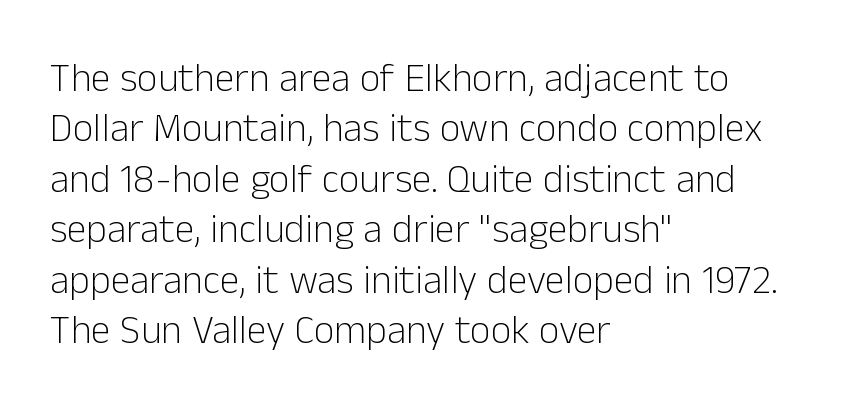
Casual observation: everything's shoved over to the left. Each letter's strokes conclude bluntly, with no projecting serifs. This sample has the flowing, uneven cadence of proportional lettering. Regular leading. Default kerning and tracking; the words read as compact shapes. If you drew a line through each stem, it would be perfectly vertical.
